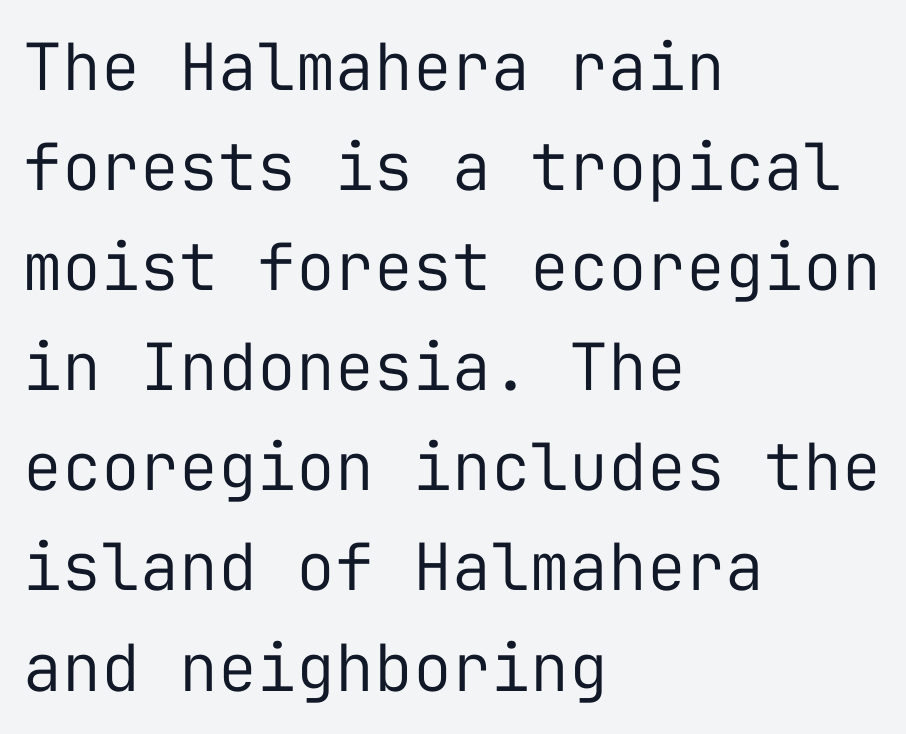
Notice how the passage keeps a crisp vertical edge on the left only. The axis of the letterforms is exactly vertical. Check under the words: just untouched page. The rendering keeps characters at their native spacing. The letters carry no serifs — their stems end cleanly without finishing strokes. Weight: regular or lighter.
